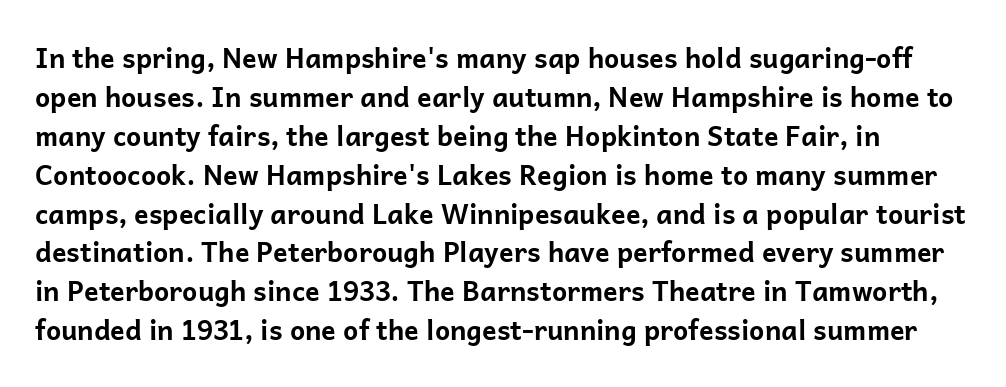
Q: Is the text bold? A: Yes.
Q: Is the text italic (slanted)? A: No, it is upright.
Q: Is the text underlined? A: No.
Q: Is the spacing between letters normal or unusually wide? A: Normal.
Q: Is the spacing between lines tight, normal or loose? A: Normal.
